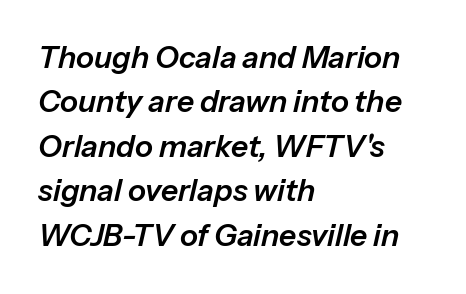
The vertical gap from one line to the next is medium. The type is set solid horizontally, with unmodified tracking. The face used here has a pronounced slope to its letters. Character widths vary here, with narrow letters taking less room than wide ones. Lines of text with bare space underneath. Which margin do the lines hug? The left one — the right edge is uneven.
